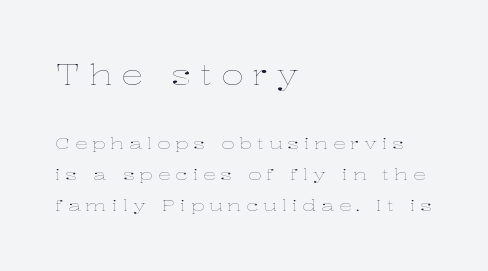
Q: Is the text bold? A: No.
Q: Is the text italic (slanted)? A: No, it is upright.
Q: Is the text underlined? A: No.
Q: How is the paragraph aligned? A: Left-aligned.
Q: Is the spacing between letters normal or unusually wide? A: Unusually wide.
Q: Is the spacing between lines tight, normal or loose? A: Loose.
Q: Which block of text is set in a larger size, the first (top) or the second (bottom)? A: The first (top) one.
Q: Width (condensed, normal, or wide)? A: Wide.
Q: Stroke contrast? A: Low.
Q: x-height? A: Medium.
Q: Monospaced? A: No.
